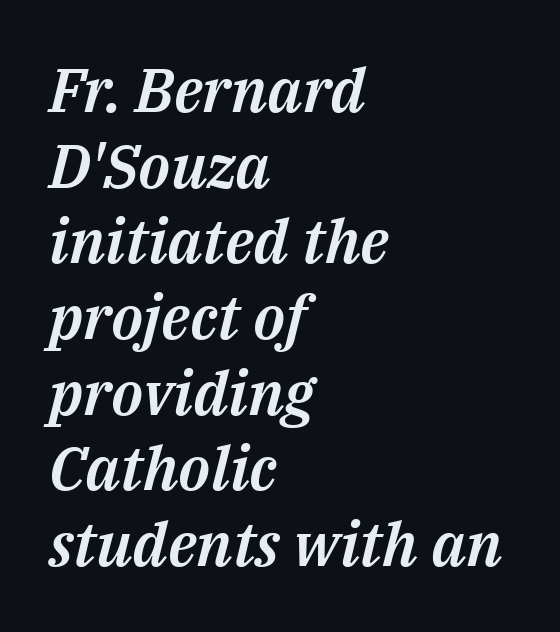
Q: Is the text italic (slanted)? A: Yes, it leans right by about 14 degrees.
Q: Is the text underlined? A: No.
Q: How is the paragraph aligned? A: Left-aligned.
Q: Is the spacing between letters normal or unusually wide? A: Normal.
Q: Width (condensed, normal, or wide)? A: Normal.
Q: Stroke contrast? A: Medium.
Q: x-height? A: Medium.
Q: Monospaced? A: No.
